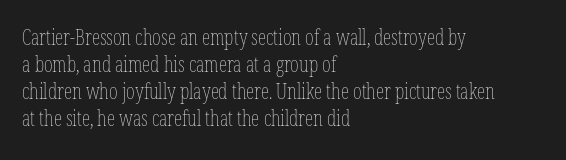
{"italic": "no", "bold": "no", "underline": "no", "align": "left", "line_spacing": "normal", "line_spacing_ratio": 1.28, "letter_spacing": "normal", "letter_spacing_em": 0.0, "glyph_px": 21}
